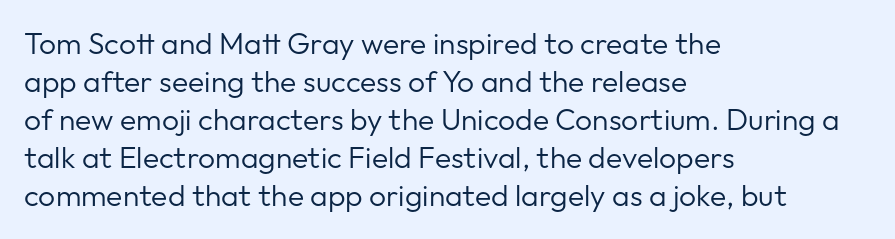
{"serif": "no", "italic": "no", "bold": "no", "weight": "regular", "width": "normal", "stroke_contrast": "low", "x_height": "medium", "monospaced": "no", "underline": "no", "align": "left", "line_spacing": "normal", "line_spacing_ratio": 1.27, "letter_spacing": "normal", "letter_spacing_em": 0.0, "glyph_px": 30}
